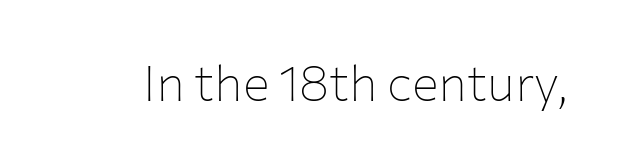
Q: Is the text bold? A: No.
Q: Is the text italic (slanted)? A: No, it is upright.
Q: Is the typeface a serif or a sans-serif typeface? A: Sans-serif.
Q: Is the text underlined? A: No.
Q: Is the spacing between letters normal or unusually wide? A: Normal.
Q: Width (condensed, normal, or wide)? A: Normal.
Q: Stroke contrast? A: Low.
Q: x-height? A: Medium.
Q: Monospaced? A: No.
